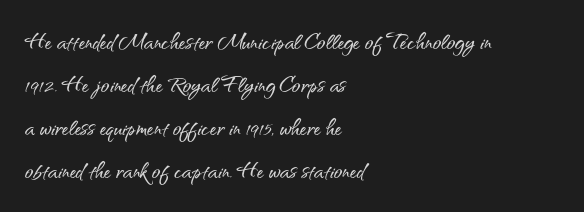
The image shows 28 px sans-serif type; set left-aligned, normal line spacing (1.54x), normal letter spacing, not underlined; medium stroke contrast and a small x-height.
